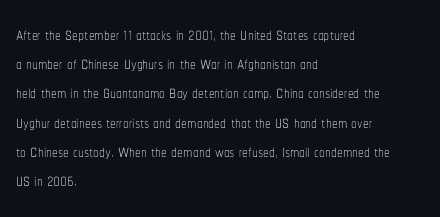
The image shows 23 px text type, upright; set left-aligned, normal line spacing (1.27x), normal letter spacing, not underlined.
